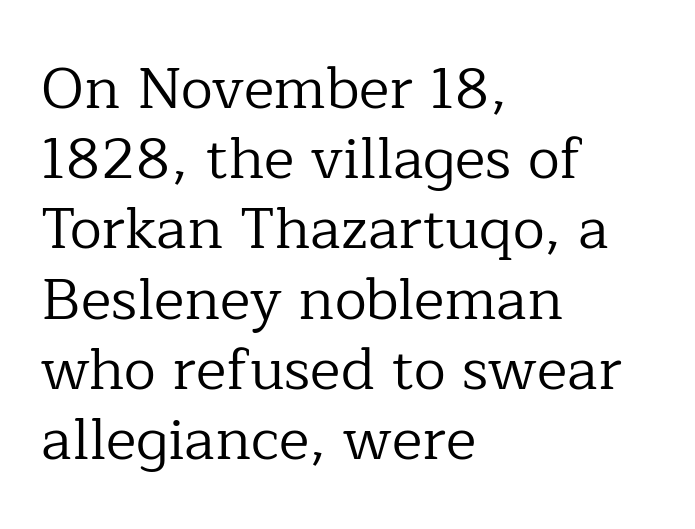
Q: Is the text bold? A: No.
Q: Is the text italic (slanted)? A: No, it is upright.
Q: Is the typeface a serif or a sans-serif typeface? A: Serif.
Q: Is the text underlined? A: No.
Q: How is the paragraph aligned? A: Left-aligned.
Q: Is the spacing between letters normal or unusually wide? A: Normal.
Q: Width (condensed, normal, or wide)? A: Normal.
Q: Stroke contrast? A: Low.
Q: x-height? A: Medium.
Q: Monospaced? A: No.
